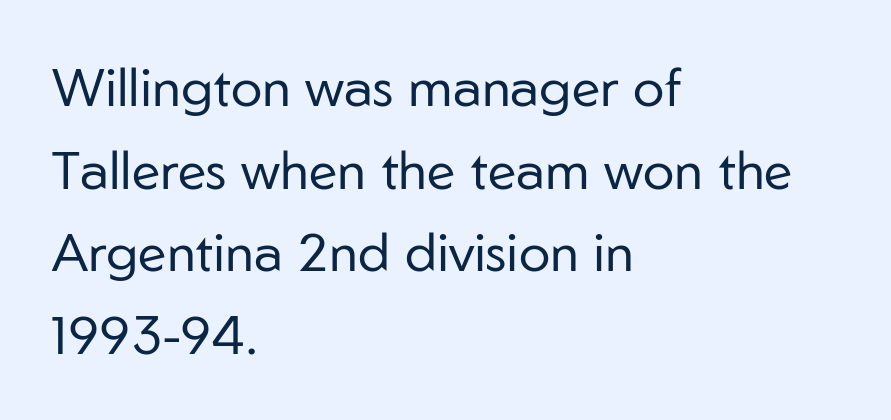
{"serif": "no", "italic": "no", "bold": "no", "weight": "regular", "width": "normal", "stroke_contrast": "low", "x_height": "medium", "monospaced": "no", "underline": "no", "align": "left", "line_spacing": "normal", "line_spacing_ratio": 1.56, "letter_spacing": "normal", "letter_spacing_em": 0.0, "glyph_px": 53}
